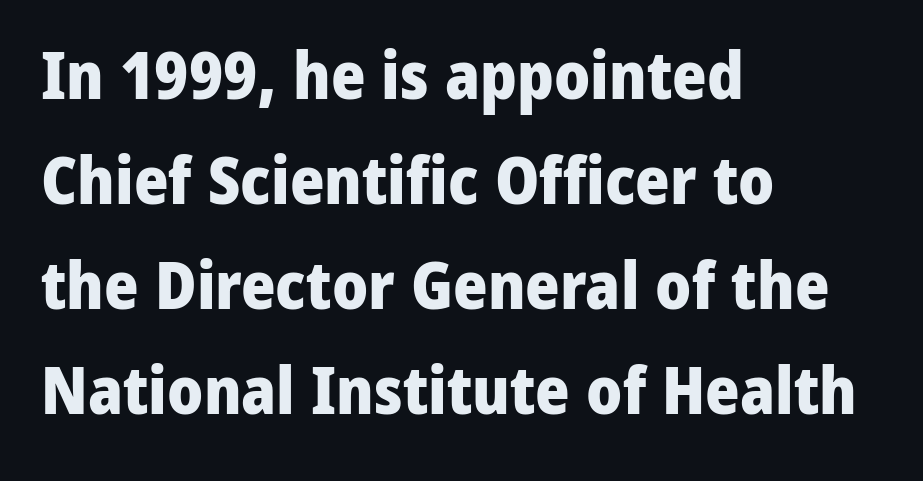
There is no visible air inserted between adjacent glyphs. Casual observation: everything's shoved over to the left. The space beneath each line is pristine and unruled. Varying glyph widths throughout — classic text-font behaviour. You'd pick this weight for a headline — it's a proper bold.
